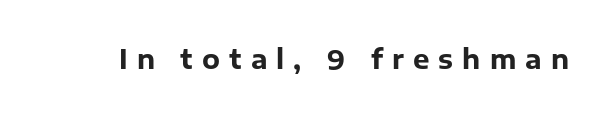
The image shows 26 px bold type, upright; set unusually wide letter spacing (+0.35 em), not underlined.
